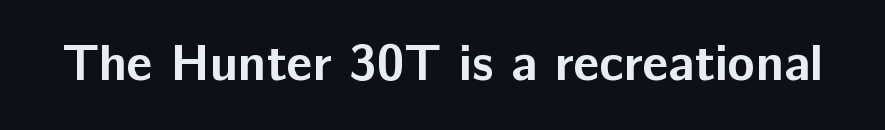
Q: Is the text bold? A: Yes.
Q: Is the text italic (slanted)? A: No, it is upright.
Q: Is the typeface a serif or a sans-serif typeface? A: Sans-serif.
Q: Is the text underlined? A: No.
Q: Is the spacing between letters normal or unusually wide? A: Normal.
Q: Width (condensed, normal, or wide)? A: Normal.
Q: Stroke contrast? A: Low.
Q: x-height? A: Medium.
Q: Monospaced? A: No.
